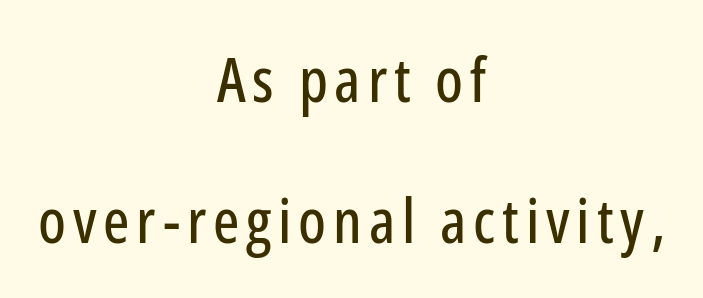
Words float on clear page, feet unadorned. Each line is balanced around a shared central axis. Proportional: the letters do not fall into vertical columns. This is roman type, the default non-slanted kind.
